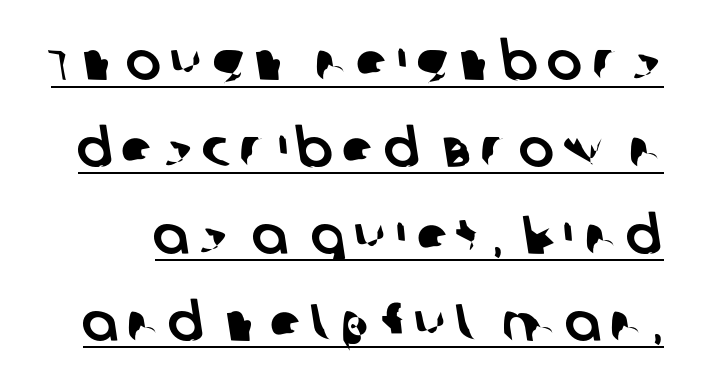
{"serif": "no", "width": "normal", "stroke_contrast": "low", "x_height": "large", "monospaced": "no", "underline": "yes", "line_spacing": "normal", "line_spacing_ratio": 1.64, "glyph_px": 53}
